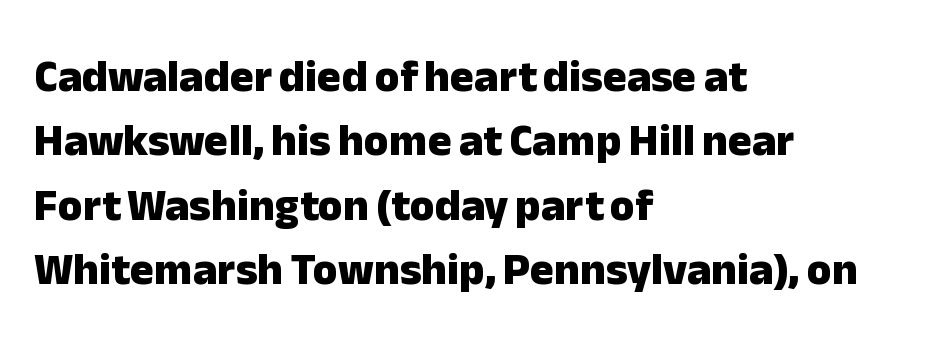
{"serif": "no", "italic": "no", "bold": "yes", "weight": "heavy", "width": "normal", "stroke_contrast": "low", "x_height": "medium", "monospaced": "no", "underline": "no", "align": "left", "line_spacing": "normal", "line_spacing_ratio": 1.43, "letter_spacing": "normal", "letter_spacing_em": 0.0, "glyph_px": 45}
